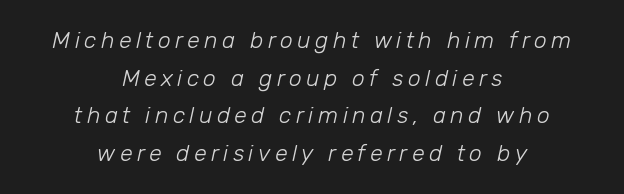
{"italic": "yes", "lean": "right", "slant_degrees": 12, "bold": "no", "underline": "no", "align": "center", "line_spacing": "normal", "line_spacing_ratio": 1.64, "glyph_px": 23}
